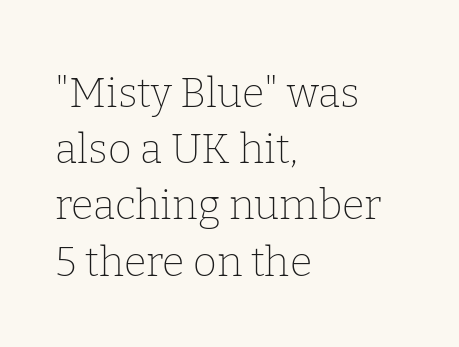
The image shows 41 px thin serif type, upright; set left-aligned, normal line spacing (1.37x), normal letter spacing, not underlined; low stroke contrast and a medium x-height.
